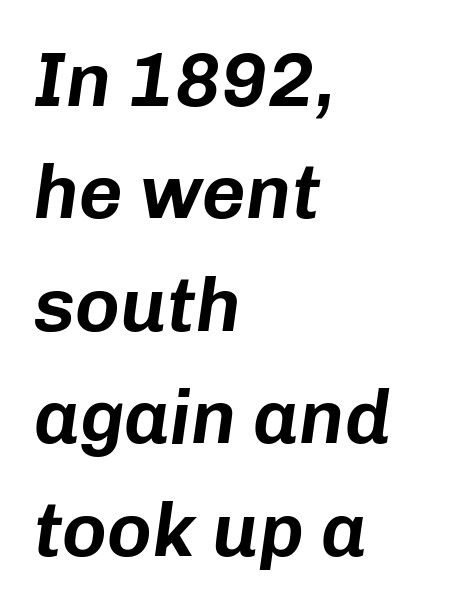
Any mark beneath the type? The region is blank. The rendering keeps characters at their native spacing. Proportional: the letters do not fall into vertical columns. When letters slant like this, we call the style italic.
